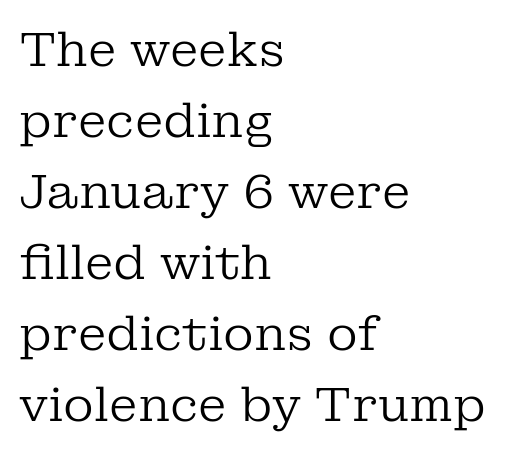
The glyphs in this specimen are seriffed. Does extra space separate the letters? No, they use regular spacing. Reading down the block, your eye returns to a fixed left position each line. Check under the words: just untouched page. On a weight scale, this lands at 450 or below. The designer left line spacing at the default.
